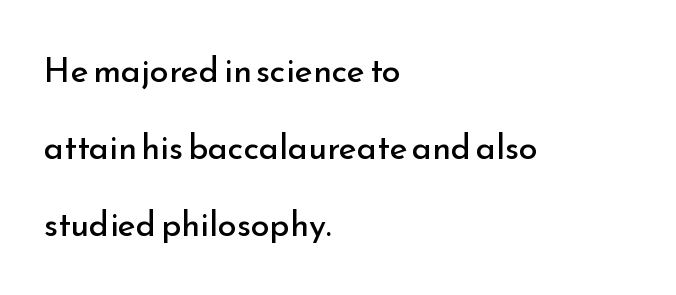
The space between consecutive lines is lavish. Proportional: the letters do not fall into vertical columns. Is the type heavy? It reads as light-to-regular instead. Upright lettering throughout.
